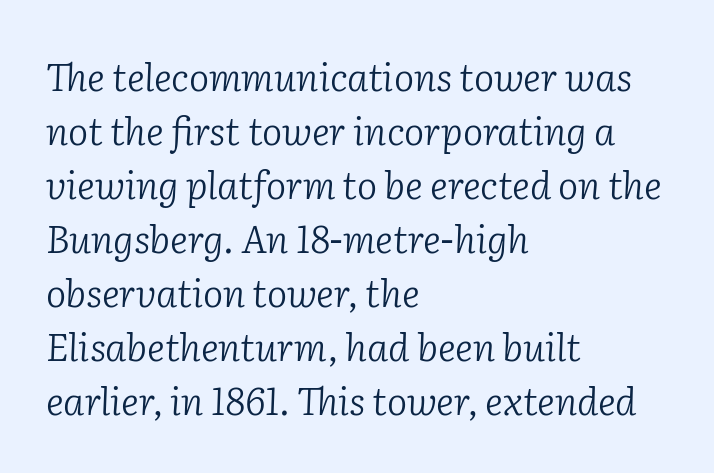
Q: Is the text bold? A: No.
Q: Is the text italic (slanted)? A: Yes, it leans right by about 2 degrees.
Q: Is the typeface a serif or a sans-serif typeface? A: Serif.
Q: Is the text underlined? A: No.
Q: How is the paragraph aligned? A: Left-aligned.
Q: Is the spacing between letters normal or unusually wide? A: Normal.
Q: Is the spacing between lines tight, normal or loose? A: Normal.
Q: Width (condensed, normal, or wide)? A: Normal.
Q: Stroke contrast? A: Low.
Q: x-height? A: Medium.
Q: Monospaced? A: No.
